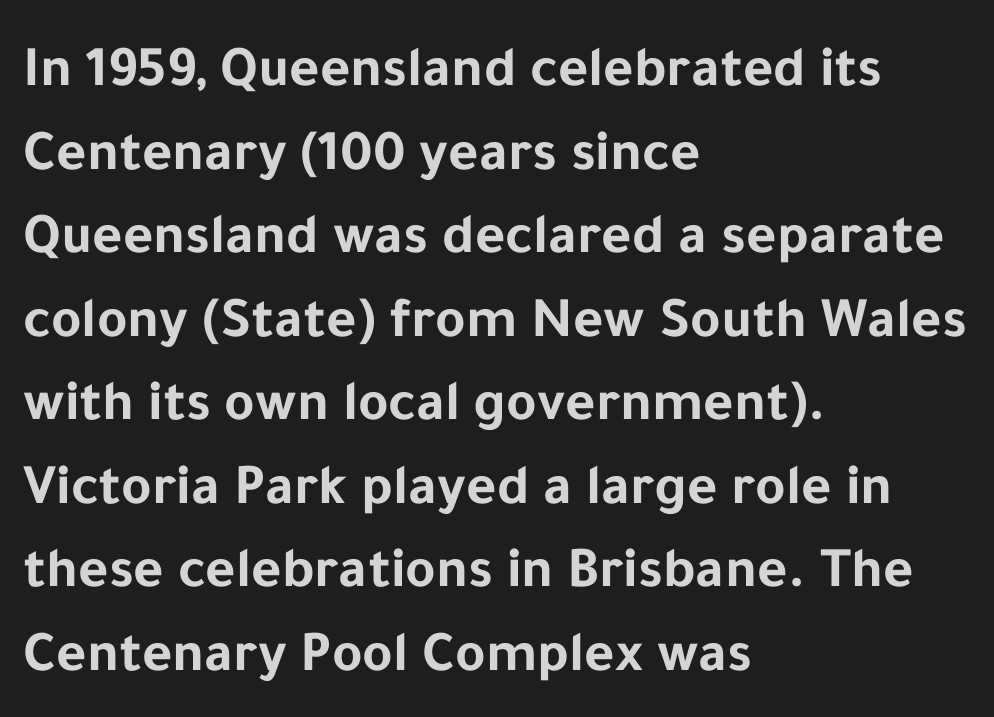
{"serif": "no", "italic": "no", "bold": "yes", "weight": "bold", "width": "normal", "stroke_contrast": "low", "x_height": "medium", "monospaced": "no", "underline": "no", "align": "left", "line_spacing": "normal", "line_spacing_ratio": 1.44, "letter_spacing": "normal", "letter_spacing_em": 0.0, "glyph_px": 58}
